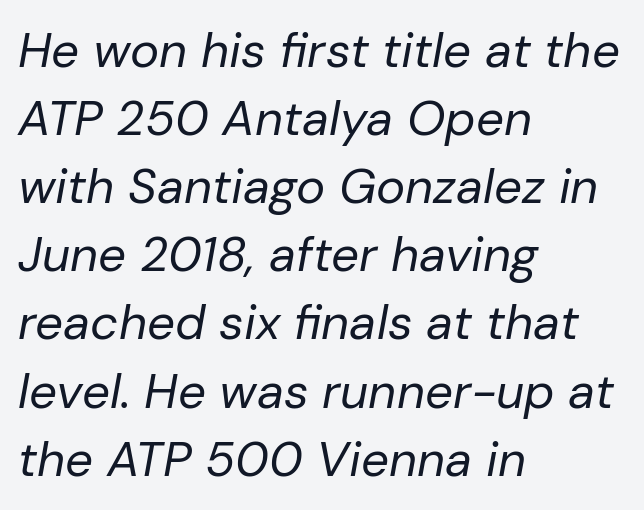
Lines of text with bare space underneath. The cut favours lightness, reaching ordinary text weight at its darkest. The letters sit at their default tracking, neither squeezed nor spread. Successive baselines arrive at the customary interval.
